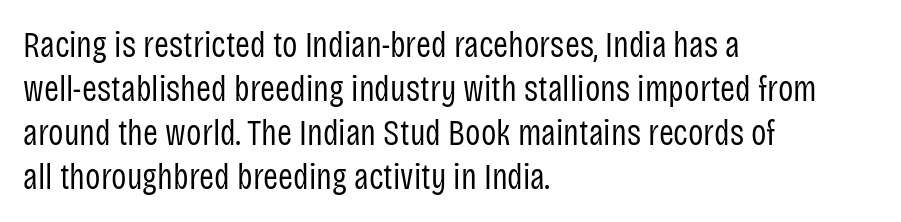
Q: Is the text bold? A: No.
Q: Is the text italic (slanted)? A: No, it is upright.
Q: Is the typeface a serif or a sans-serif typeface? A: Sans-serif.
Q: Is the text underlined? A: No.
Q: How is the paragraph aligned? A: Left-aligned.
Q: Is the spacing between letters normal or unusually wide? A: Normal.
Q: Width (condensed, normal, or wide)? A: Condensed.
Q: Stroke contrast? A: Low.
Q: x-height? A: Large.
Q: Monospaced? A: No.
